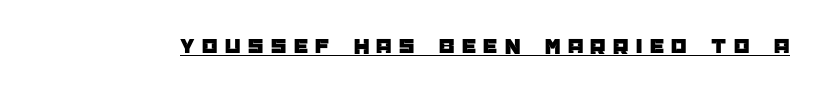
No italicization has been applied; the sample stays upright. Compared with undecorated copy, this sample adds a rule below the words. A typesetter would call this heavily tracked-out type.
